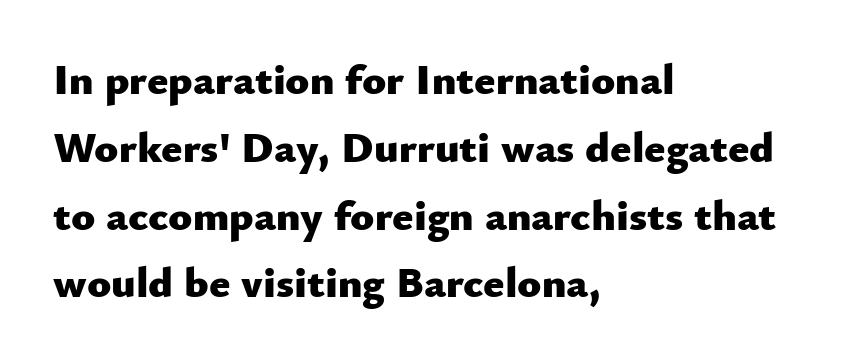
The image shows 44 px heavy sans-serif type, upright; set left-aligned, normal line spacing (1.54x), normal letter spacing, not underlined; low stroke contrast and a small x-height.
